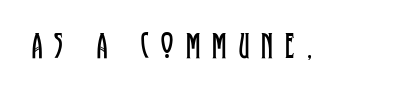
Q: Is the text bold? A: No.
Q: Is the text italic (slanted)? A: No, it is upright.
Q: Is the typeface a serif or a sans-serif typeface? A: Serif.
Q: Is the text underlined? A: No.
Q: Is the spacing between letters normal or unusually wide? A: Unusually wide.
Q: Width (condensed, normal, or wide)? A: Condensed.
Q: Stroke contrast? A: Low.
Q: x-height? A: Large.
Q: Monospaced? A: No.
